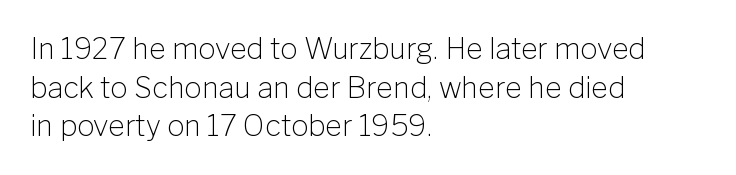
Leading matches the norm, producing a regular column. No chunkiness to these letters — they're not bold. Style check: upright. The rendering uses natural spacing where letterforms have individual widths.
